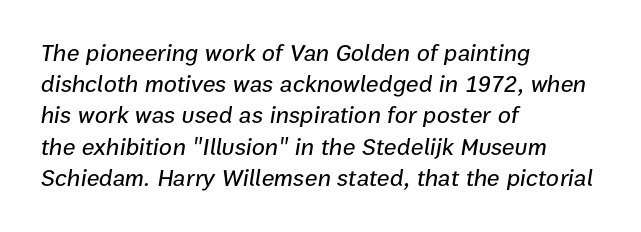
The designer left line spacing at the default. The text block is weighted toward the left margin, trailing off unevenly rightward. Is the letter spacing exaggerated? No — it looks like the ordinary default. These lines were composed using italics.
